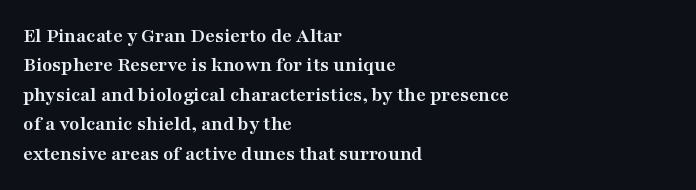
Q: Is the text bold? A: Yes.
Q: Is the text italic (slanted)? A: No, it is upright.
Q: Is the text underlined? A: No.
Q: How is the paragraph aligned? A: Left-aligned.
Q: Is the spacing between letters normal or unusually wide? A: Normal.
Q: Is the spacing between lines tight, normal or loose? A: Normal.
